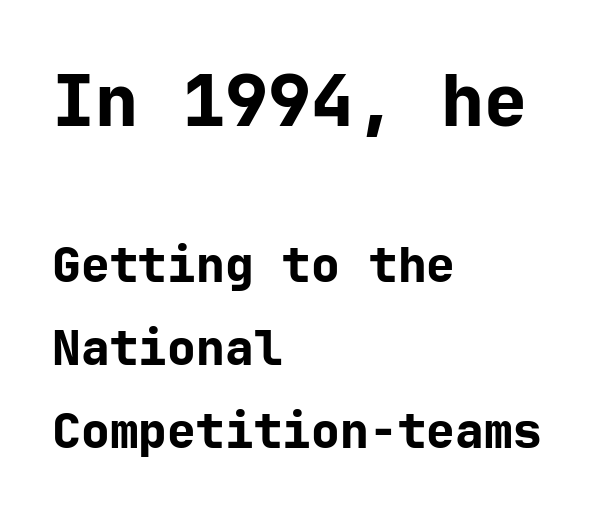
The image shows 72 px bold sans-serif type, upright; set left-aligned, line spacing 1.72x, normal letter spacing, not underlined; the first (top) block is 1.5x larger; low stroke contrast and a medium x-height.
